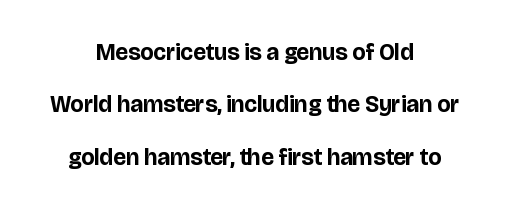
{"italic": "no", "bold": "yes", "underline": "no", "align": "center", "line_spacing": "loose", "line_spacing_ratio": 2.28, "letter_spacing": "normal", "letter_spacing_em": 0.0, "glyph_px": 23}
